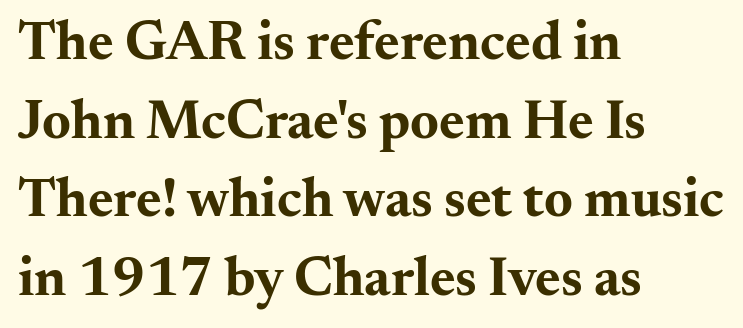
Q: Is the text bold? A: Yes.
Q: Is the text italic (slanted)? A: No, it is upright.
Q: Is the typeface a serif or a sans-serif typeface? A: Serif.
Q: Is the text underlined? A: No.
Q: How is the paragraph aligned? A: Left-aligned.
Q: Is the spacing between letters normal or unusually wide? A: Normal.
Q: Is the spacing between lines tight, normal or loose? A: Normal.
Q: Width (condensed, normal, or wide)? A: Wide.
Q: Stroke contrast? A: Medium.
Q: x-height? A: Small.
Q: Monospaced? A: No.
